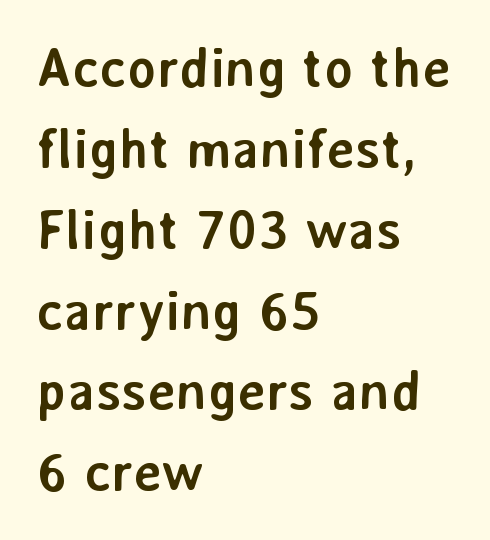
A typesetter would call this proportional, since set widths differ per character. The passage shown stacks its lines at a standard gap. The specimen reads as upright at a glance. Honestly, the letter spacing is just normal — you wouldn't notice it. The typesetter chose a ragged-right arrangement here. The passage shown is typeset with a sans-serif family.
